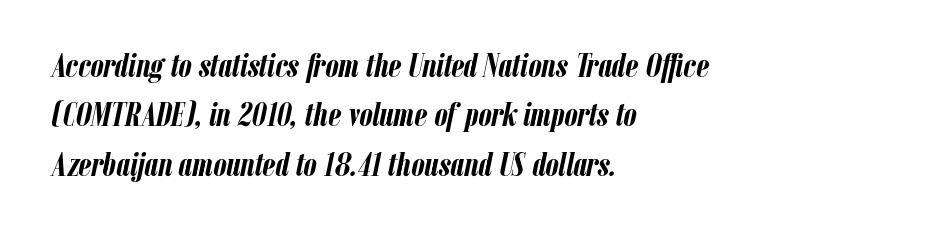
Q: Is the text bold? A: Yes.
Q: Is the text italic (slanted)? A: Yes, it leans right by about 12 degrees.
Q: Is the text underlined? A: No.
Q: How is the paragraph aligned? A: Left-aligned.
Q: Is the spacing between letters normal or unusually wide? A: Normal.
Q: Is the spacing between lines tight, normal or loose? A: Normal.
Q: Width (condensed, normal, or wide)? A: Condensed.
Q: Stroke contrast? A: Low.
Q: x-height? A: Medium.
Q: Monospaced? A: No.
